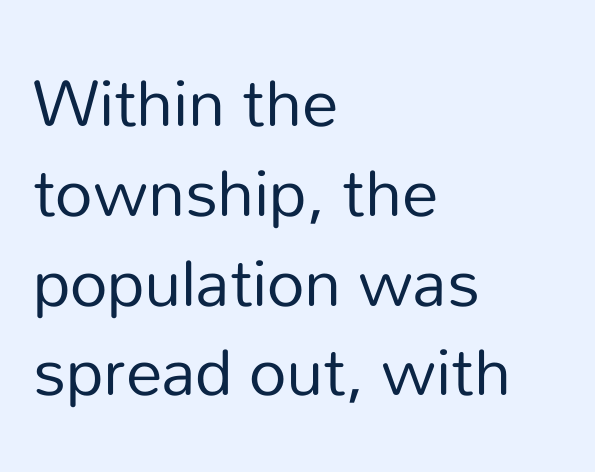
Quick note: underline off. On a weight scale, this lands at 450 or below. Here the designer chose a conventional face with non-uniform glyph widths. Each word holds together tightly as a unit, with standard inter-letter gaps.
